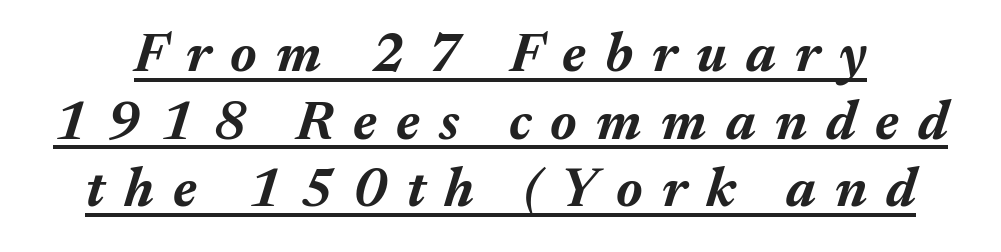
{"italic": "yes", "lean": "right", "slant_degrees": 17, "bold": "yes", "weight": "bold", "width": "normal", "stroke_contrast": "medium", "x_height": "medium", "monospaced": "no", "underline": "yes", "line_spacing_ratio": 1.23, "letter_spacing": "wide", "letter_spacing_em": 0.35, "glyph_px": 55}
